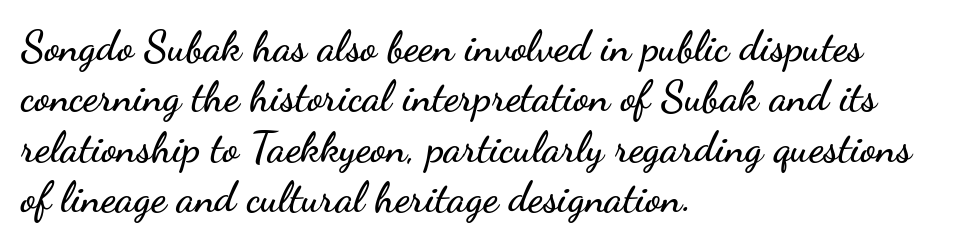
A sans-serif font was chosen for this passage. Nobody touched the tracking dial on this one. The rendering anchors every line to the left-hand side. Rule under the text: the space is simply empty.
